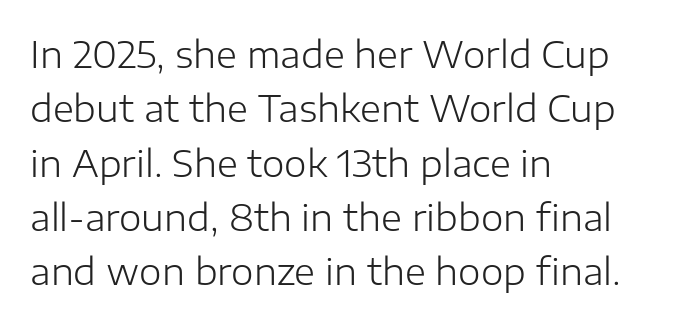
The image shows 36 px light sans-serif type, upright; set left-aligned, normal line spacing (1.51x), normal letter spacing, not underlined; low stroke contrast and a medium x-height.
